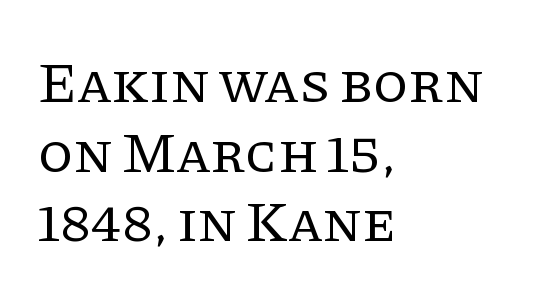
What kind of face is this? One with serifs. Caption: multi-line text, flush left, ragged right. Caption: standard tracking, unaltered. These lines are rendered in a variable-pitch font. Stem width sits at or under what a default text font uses. Any mark beneath the type? The region is blank.
